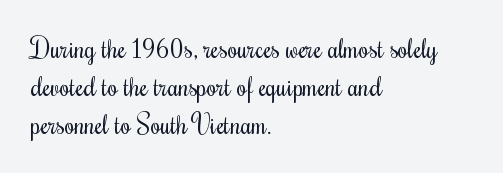
{"bold": "no", "underline": "no", "align": "left", "line_spacing": "normal", "line_spacing_ratio": 1.47, "letter_spacing": "normal", "letter_spacing_em": 0.0, "glyph_px": 26}
